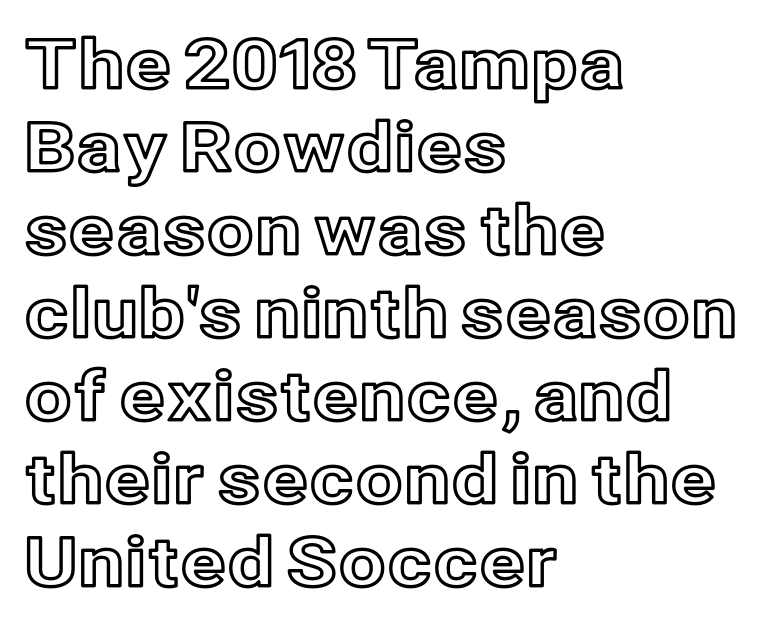
{"italic": "no", "width": "normal", "x_height": "medium", "monospaced": "no", "underline": "no", "align": "left", "line_spacing_ratio": 1.22, "letter_spacing": "normal", "letter_spacing_em": 0.0, "glyph_px": 68}
